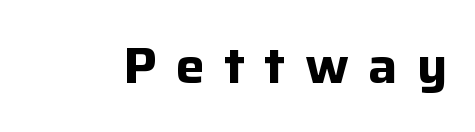
Q: Is the text bold? A: Yes.
Q: Is the text italic (slanted)? A: No, it is upright.
Q: Is the typeface a serif or a sans-serif typeface? A: Sans-serif.
Q: Is the text underlined? A: No.
Q: Is the spacing between letters normal or unusually wide? A: Unusually wide.
Q: Width (condensed, normal, or wide)? A: Normal.
Q: Stroke contrast? A: Low.
Q: x-height? A: Medium.
Q: Monospaced? A: No.
